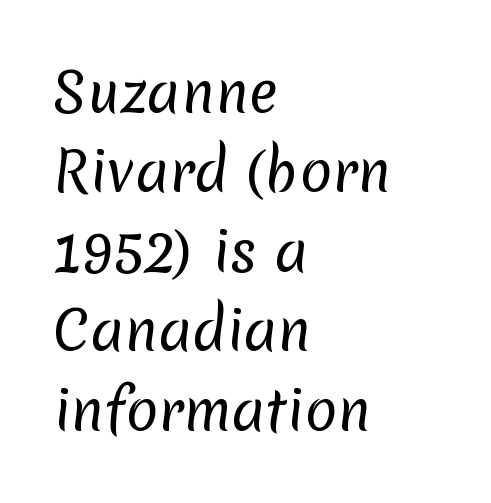
Q: Is the text bold? A: No.
Q: Is the typeface a serif or a sans-serif typeface? A: Sans-serif.
Q: Is the text underlined? A: No.
Q: How is the paragraph aligned? A: Left-aligned.
Q: Is the spacing between letters normal or unusually wide? A: Normal.
Q: Is the spacing between lines tight, normal or loose? A: Normal.
Q: Width (condensed, normal, or wide)? A: Normal.
Q: Stroke contrast? A: Low.
Q: x-height? A: Medium.
Q: Monospaced? A: No.
